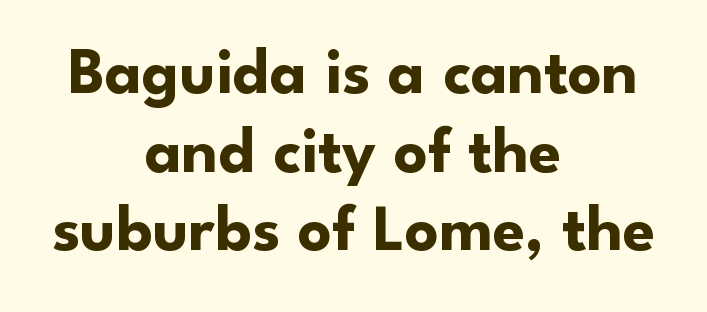
{"serif": "no", "italic": "no", "bold": "yes", "weight": "bold", "width": "normal", "stroke_contrast": "low", "x_height": "small", "monospaced": "no", "underline": "no", "align": "center", "line_spacing_ratio": 1.19, "letter_spacing": "normal", "letter_spacing_em": 0.0, "glyph_px": 66}
